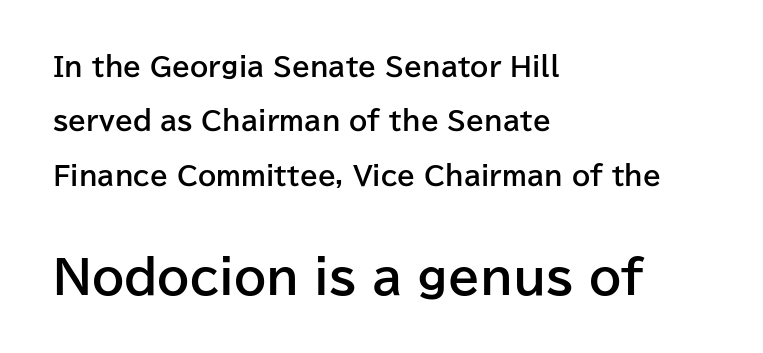
Q: Is the text bold? A: Yes.
Q: Is the text italic (slanted)? A: No, it is upright.
Q: Is the typeface a serif or a sans-serif typeface? A: Sans-serif.
Q: Is the text underlined? A: No.
Q: How is the paragraph aligned? A: Left-aligned.
Q: Is the spacing between letters normal or unusually wide? A: Normal.
Q: Is the spacing between lines tight, normal or loose? A: Loose.
Q: Which block of text is set in a larger size, the first (top) or the second (bottom)? A: The second (bottom) one.
Q: Width (condensed, normal, or wide)? A: Normal.
Q: Stroke contrast? A: Low.
Q: x-height? A: Medium.
Q: Monospaced? A: No.
